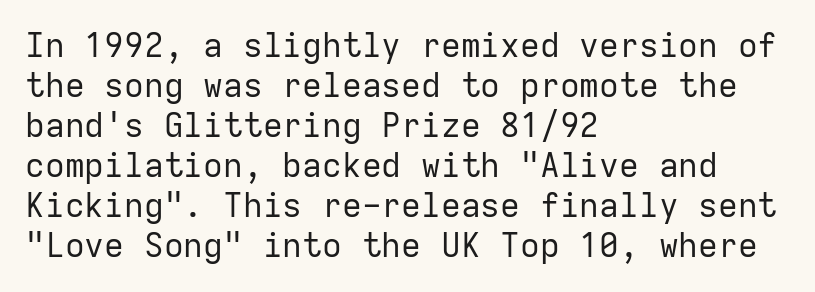
Q: Is the text bold? A: No.
Q: Is the text italic (slanted)? A: No, it is upright.
Q: Is the typeface a serif or a sans-serif typeface? A: Sans-serif.
Q: Is the text underlined? A: No.
Q: How is the paragraph aligned? A: Left-aligned.
Q: Is the spacing between letters normal or unusually wide? A: Normal.
Q: Width (condensed, normal, or wide)? A: Normal.
Q: Stroke contrast? A: Low.
Q: x-height? A: Medium.
Q: Monospaced? A: Yes.
